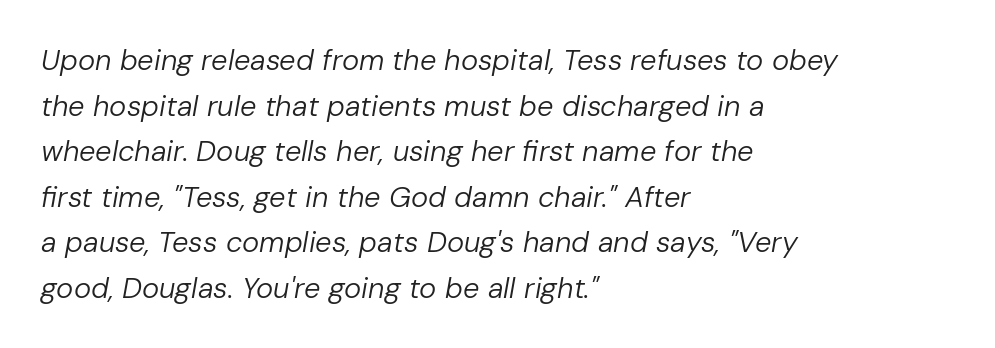
The image shows 29 px regular-weight type, italic (leaning right); set left-aligned, normal line spacing (1.57x), normal letter spacing, not underlined; low stroke contrast and a medium x-height.
